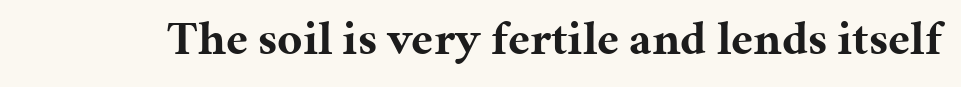
{"serif": "yes", "italic": "no", "bold": "yes", "weight": "bold", "width": "normal", "stroke_contrast": "medium", "x_height": "medium", "monospaced": "no", "underline": "no", "letter_spacing": "normal", "letter_spacing_em": 0.0, "glyph_px": 48}
